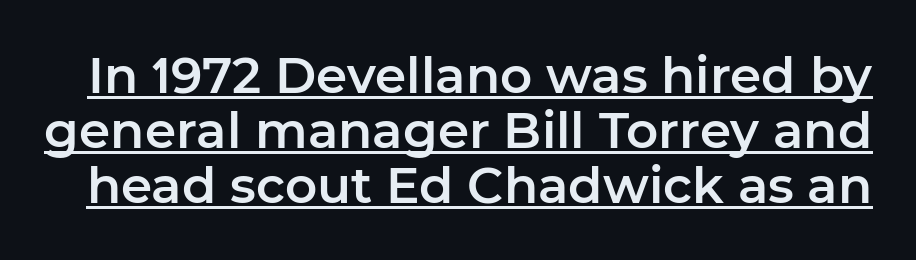
Q: Is the text italic (slanted)? A: No, it is upright.
Q: Is the typeface a serif or a sans-serif typeface? A: Sans-serif.
Q: Is the text underlined? A: Yes.
Q: Is the spacing between letters normal or unusually wide? A: Normal.
Q: Is the spacing between lines tight, normal or loose? A: Tight.
Q: Width (condensed, normal, or wide)? A: Normal.
Q: Stroke contrast? A: Low.
Q: x-height? A: Medium.
Q: Monospaced? A: No.
